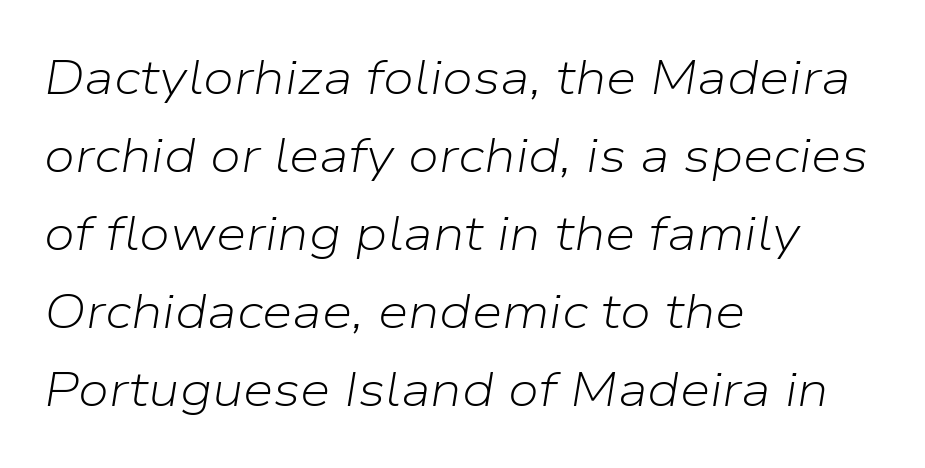
The image shows 49 px light type, italic (leaning right); set left-aligned, normal line spacing (1.59x), normal letter spacing, not underlined; low stroke contrast and a medium x-height.
